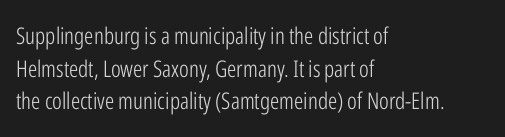
{"italic": "no", "bold": "no", "underline": "no", "align": "left", "line_spacing": "normal", "line_spacing_ratio": 1.42, "letter_spacing": "normal", "letter_spacing_em": 0.0, "glyph_px": 23}
